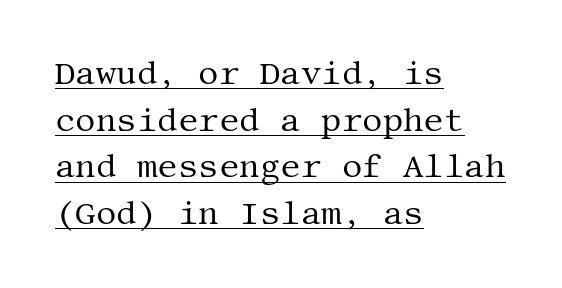
The passage shown is not bold in any degree. Glyph-to-glyph distance matches everyday printed text. The vertical gap from one line to the next is medium. This is the regular roman posture of the typeface. Horizontally, the lines are justified to the leading edge only. A typesetter would label this face a serif.
